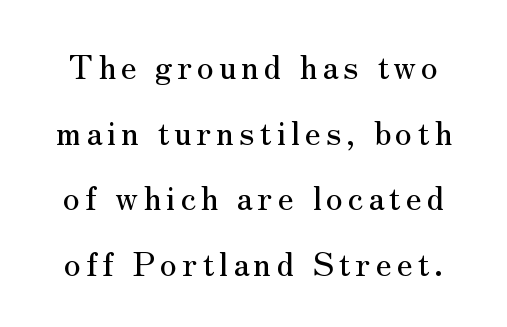
Q: Is the text italic (slanted)? A: No, it is upright.
Q: Is the typeface a serif or a sans-serif typeface? A: Serif.
Q: Is the text underlined? A: No.
Q: Is the spacing between lines tight, normal or loose? A: Loose.
Q: Width (condensed, normal, or wide)? A: Normal.
Q: Stroke contrast? A: Medium.
Q: x-height? A: Small.
Q: Monospaced? A: No.
